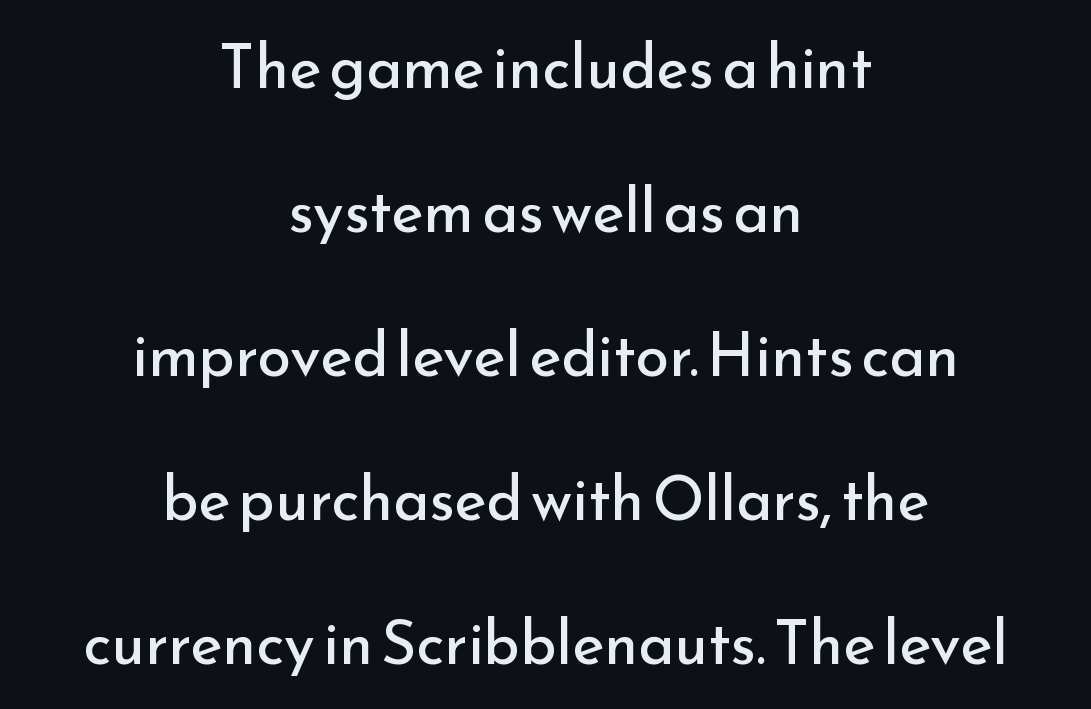
Does the leading feel generous? Absolutely, it's lavish. Stroke terminals: plain, sans-serif. Tracking value appears to be zero — textbook default spacing. Quick note: underline off. Layout note: lines centered. Notice how the stems are strictly vertical — no italics here.
